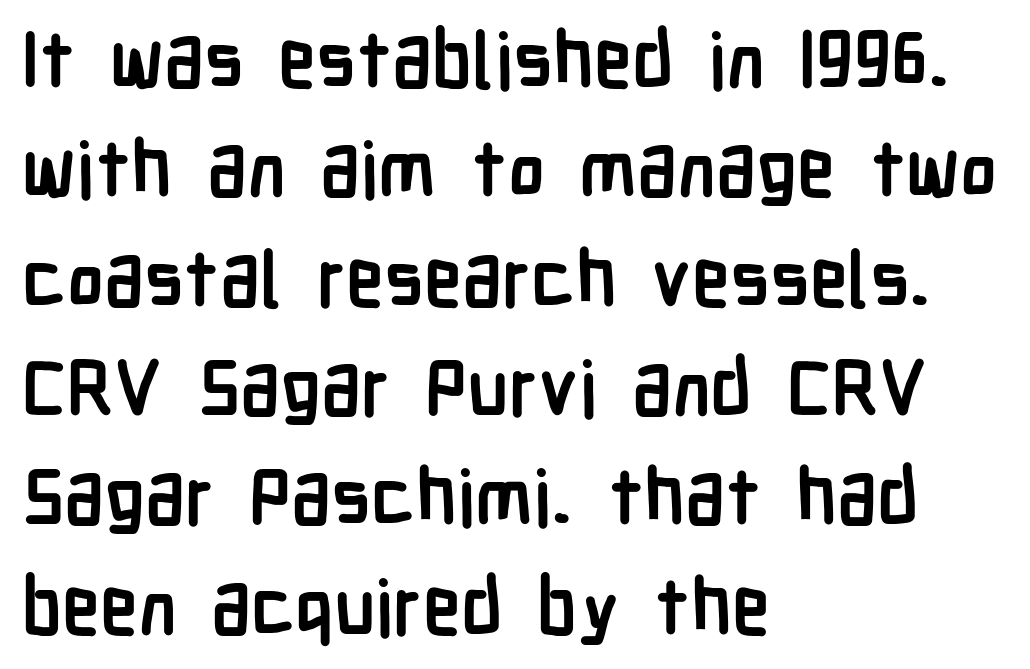
The image shows 77 px semibold, condensed sans-serif type, upright; set left-aligned, normal line spacing (1.42x), normal letter spacing, not underlined; low stroke contrast and a medium x-height.
